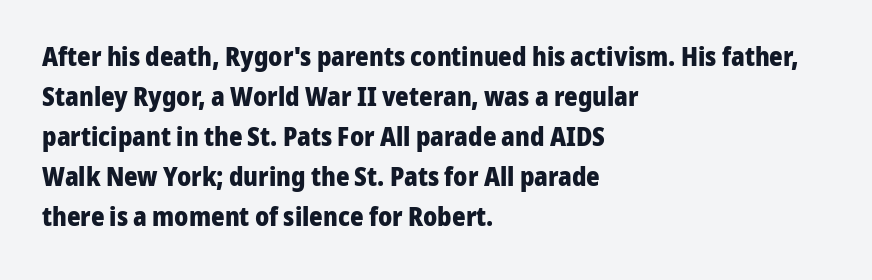
The image shows 26 px bold type, upright; set left-aligned, normal line spacing (1.54x), normal letter spacing, not underlined.
